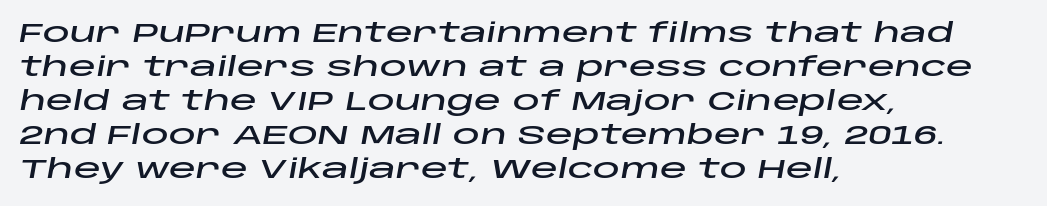
Notice how the passage keeps a crisp vertical edge on the left only. In terms of letterspacing, this is plain default setting. This sample keeps an unexceptional amount of space between lines. Italic? Definitely — the glyphs are oblique. Decoration check: the copy has no underline.
